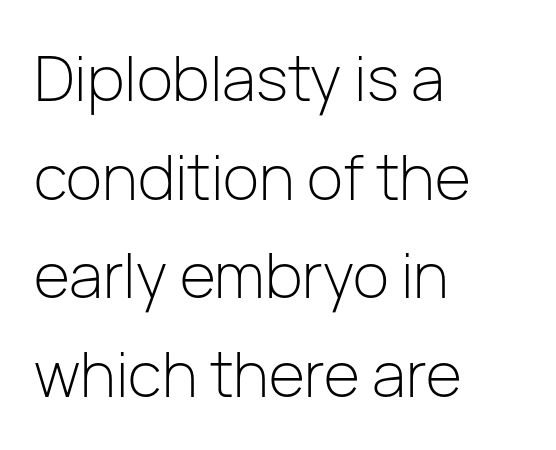
Q: Is the text bold? A: No.
Q: Is the text italic (slanted)? A: No, it is upright.
Q: Is the typeface a serif or a sans-serif typeface? A: Sans-serif.
Q: Is the text underlined? A: No.
Q: How is the paragraph aligned? A: Left-aligned.
Q: Is the spacing between letters normal or unusually wide? A: Normal.
Q: Is the spacing between lines tight, normal or loose? A: Normal.
Q: Width (condensed, normal, or wide)? A: Normal.
Q: Stroke contrast? A: Low.
Q: x-height? A: Medium.
Q: Monospaced? A: No.
